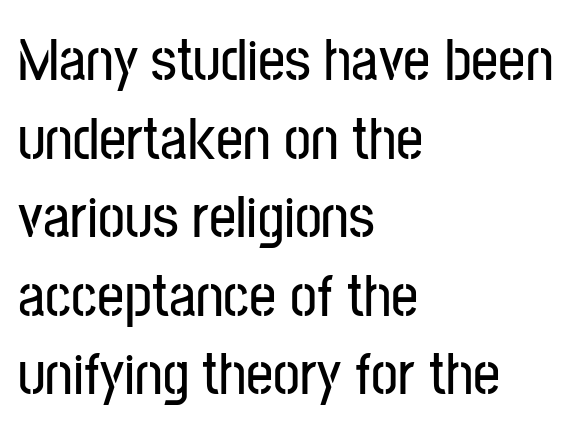
The image shows 60 px condensed sans-serif type, upright; set left-aligned, normal line spacing (1.31x), normal letter spacing, not underlined; low stroke contrast and a medium x-height.
